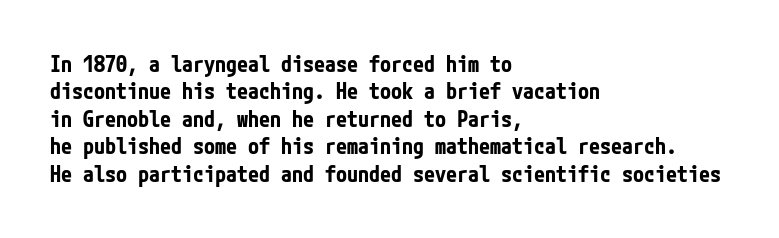
Only glyphs here, with clear space below each row. The type sits square on the baseline with zero lean. Short note: letters normally spaced. Summary of vertical rhythm: regular, with standard interline spacing. Thick stems and heavy bowls — unmistakably bold. Short and long lines alike share a common starting point at left.
